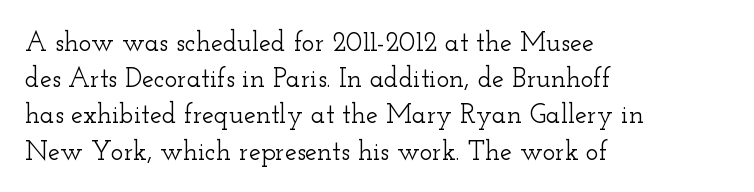
{"italic": "no", "underline": "no", "align": "left", "line_spacing": "normal", "line_spacing_ratio": 1.34, "letter_spacing": "normal", "letter_spacing_em": 0.0, "glyph_px": 27}
